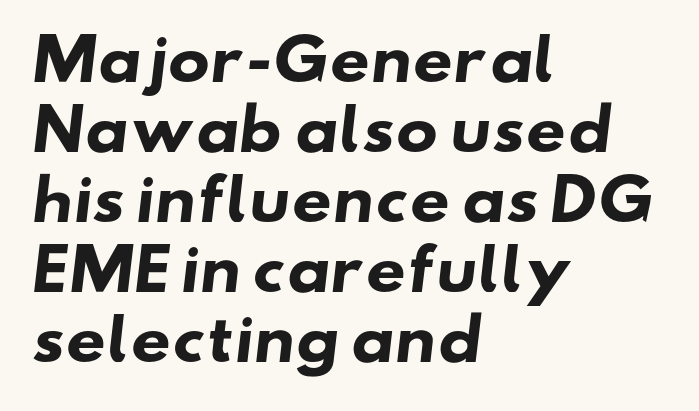
The letters advance in unequal steps, a hallmark of proportional type. Letters rest on an invisible, unmarked baseline. Vertical spacing — default. This rendering uses left alignment, leaving the right contour irregular.
